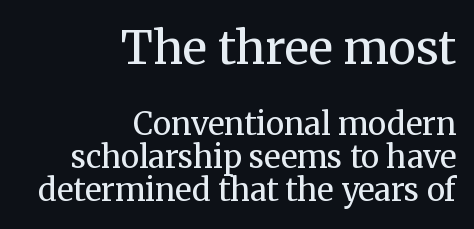
Q: Is the text bold? A: No.
Q: Is the text italic (slanted)? A: No, it is upright.
Q: Is the typeface a serif or a sans-serif typeface? A: Serif.
Q: Is the text underlined? A: No.
Q: How is the paragraph aligned? A: Right-aligned.
Q: Is the spacing between letters normal or unusually wide? A: Normal.
Q: Is the spacing between lines tight, normal or loose? A: Tight.
Q: Which block of text is set in a larger size, the first (top) or the second (bottom)? A: The first (top) one.
Q: Width (condensed, normal, or wide)? A: Normal.
Q: Stroke contrast? A: Medium.
Q: x-height? A: Medium.
Q: Monospaced? A: No.
